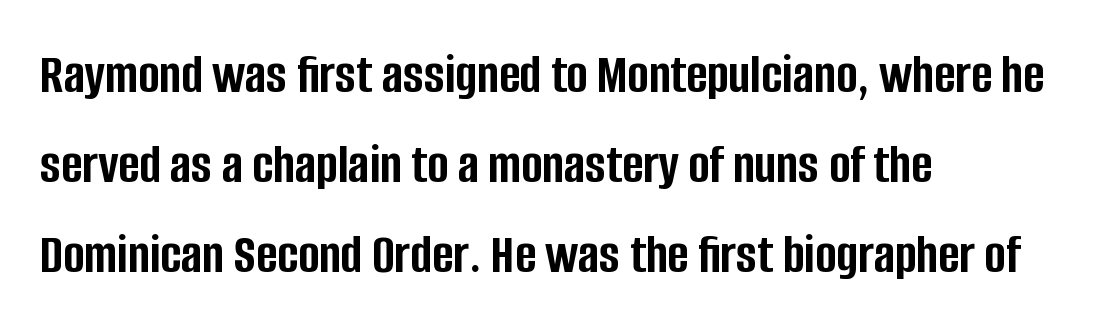
Leading: standard. Teacher's note: observe the even left margin — that is flush-left alignment. Heft: maximum for text — a bold. Does the type have serifs? No, each stem ends abruptly. Here the designer chose a conventional face with non-uniform glyph widths. Decoration check: the copy has no underline.
